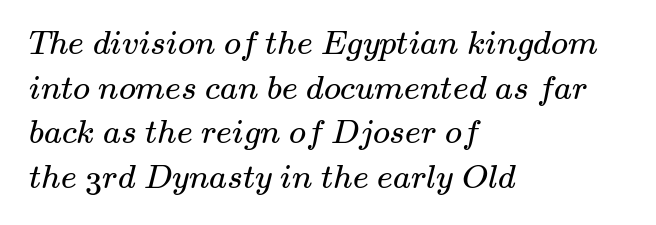
{"serif": "yes", "bold": "no", "weight": "regular", "width": "wide", "stroke_contrast": "medium", "x_height": "small", "monospaced": "no", "underline": "no", "align": "left", "line_spacing": "normal", "line_spacing_ratio": 1.31, "letter_spacing": "normal", "letter_spacing_em": 0.0, "glyph_px": 34}
